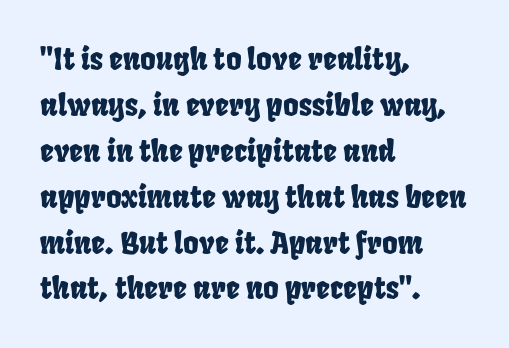
The image shows 30 px condensed type; set left-aligned, normal line spacing (1.53x), normal letter spacing, not underlined; low stroke contrast and a large x-height.
